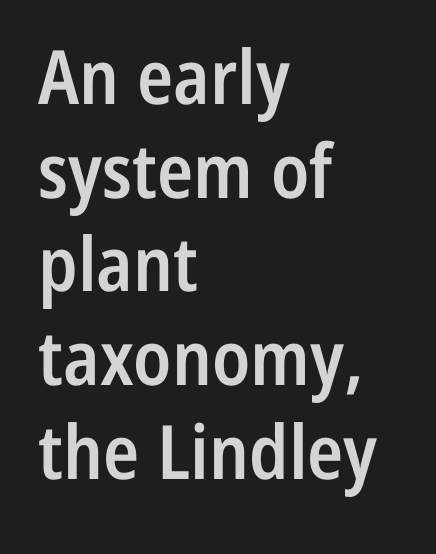
The image shows 75 px semibold, condensed sans-serif type, upright; set left-aligned, normal line spacing (1.25x), normal letter spacing, not underlined; low stroke contrast and a medium x-height.
